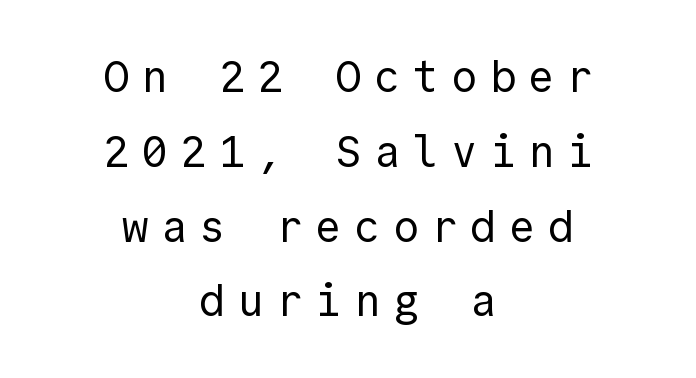
Q: Is the text bold? A: No.
Q: Is the text italic (slanted)? A: No, it is upright.
Q: Is the typeface a serif or a sans-serif typeface? A: Sans-serif.
Q: Is the text underlined? A: No.
Q: How is the paragraph aligned? A: Centered.
Q: Is the spacing between letters normal or unusually wide? A: Unusually wide.
Q: Is the spacing between lines tight, normal or loose? A: Normal.
Q: Width (condensed, normal, or wide)? A: Normal.
Q: x-height? A: Medium.
Q: Monospaced? A: Yes.
